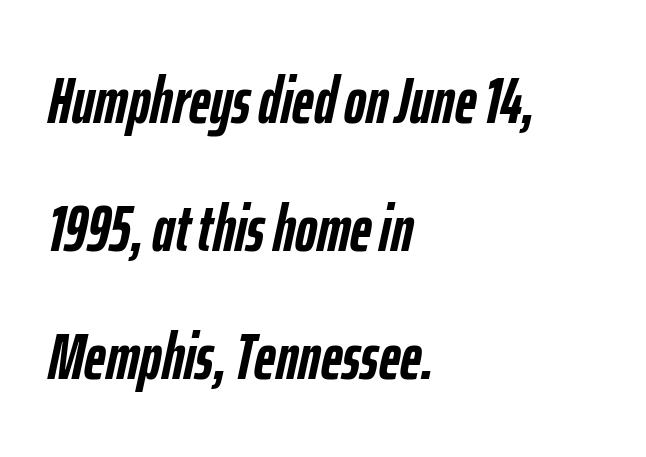
Default kerning and tracking; the words read as compact shapes. The lines in this sample share a left origin and differ only in where they stop. In terms of posture, this sample is oblique. What's the leading like? Stretched, with rows far apart.
